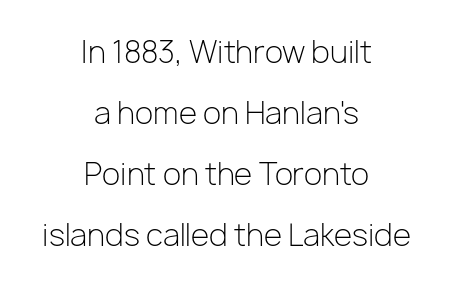
The type sits square on the baseline with zero lean. The area under the type is left untouched. The paragraph has two soft edges and a firm central axis. The font family rendered here belongs to the sans-serif group. No heavy texture on the line: the type isn't bold. You could call the tracking neutral — neither tight nor loose.
